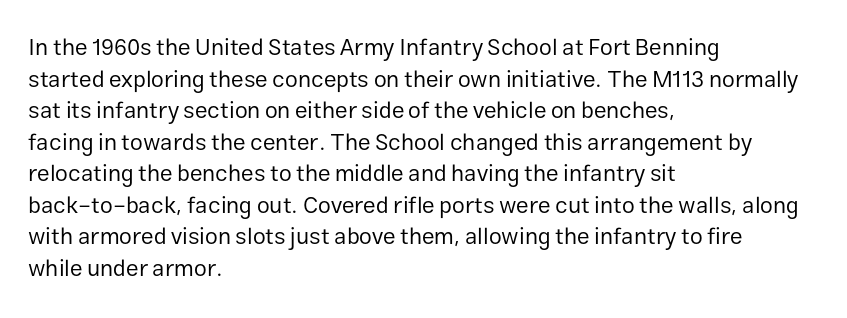
{"italic": "no", "bold": "no", "underline": "no", "align": "left", "line_spacing": "normal", "line_spacing_ratio": 1.37, "letter_spacing": "normal", "letter_spacing_em": 0.0, "glyph_px": 23}
